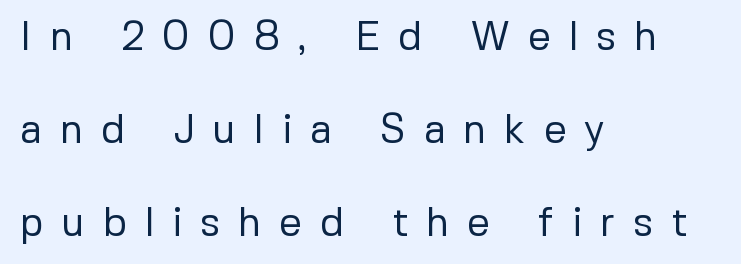
{"serif": "no", "italic": "no", "bold": "no", "weight": "regular", "width": "normal", "stroke_contrast": "low", "x_height": "medium", "monospaced": "no", "underline": "no", "align": "left", "line_spacing": "loose", "line_spacing_ratio": 2.32, "letter_spacing": "wide", "letter_spacing_em": 0.45, "glyph_px": 40}
